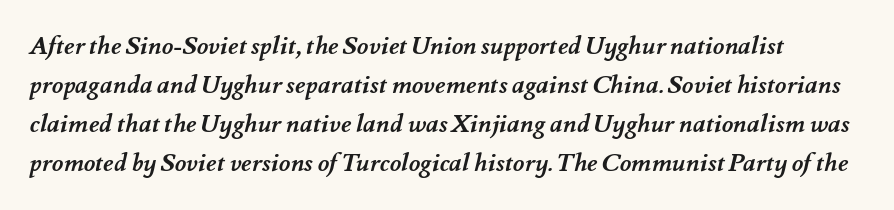
Its strokes are broad and dark, the hallmark of bold type. Descenders hang freely into open space. Evenly set lines give the paragraph a standard silhouette. Short note: letters normally spaced.
